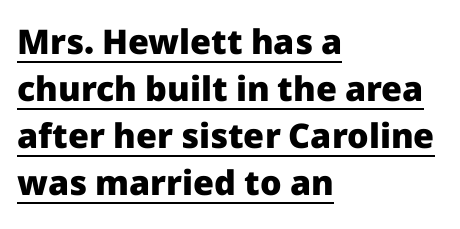
Compared with typical body copy, the letter spacing here is the same. Is there much room between lines? A standard amount, neither cramped nor airy. These words are printed bold, with thick strokes throughout. A typographer would call this underscored text. These lines stack with their left ends in a neat column. Italic: no, the glyphs are upright roman.
